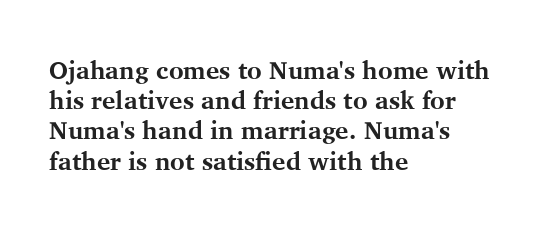
The passage shown is emphatically bold. The space directly below the letters is spotless. Tracking here is standard; glyphs follow each other at the usual distance. Where is the straight margin? On the left.
